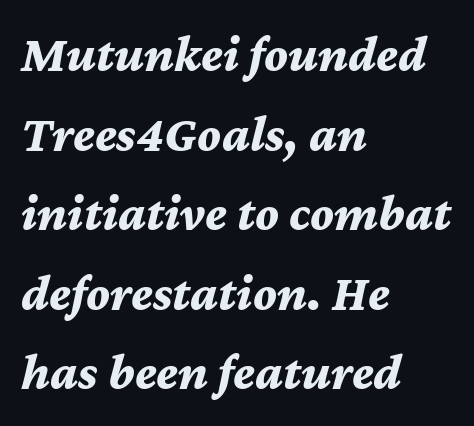
{"italic": "yes", "lean": "right", "slant_degrees": 12, "bold": "yes", "weight": "bold", "width": "normal", "stroke_contrast": "medium", "x_height": "medium", "monospaced": "no", "underline": "no", "align": "left", "line_spacing": "normal", "line_spacing_ratio": 1.56, "letter_spacing": "normal", "letter_spacing_em": 0.0, "glyph_px": 51}
